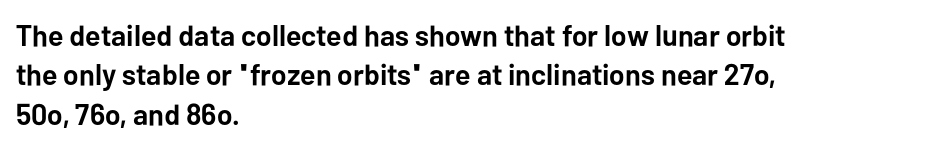
The image shows 30 px semibold sans-serif type, upright; set left-aligned, normal line spacing (1.31x), normal letter spacing, not underlined; low stroke contrast and a medium x-height.
